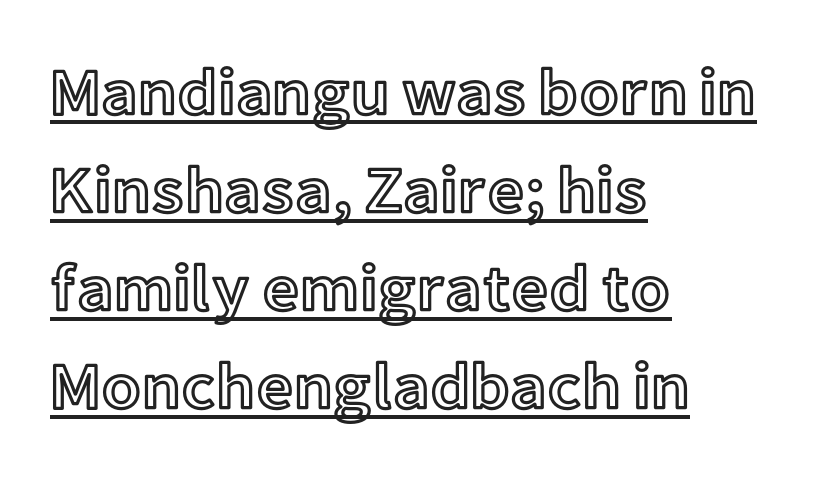
The rows are spaced the way most documents space them. All the whitespace from short lines collects on the right. These lines are rendered in a variable-pitch font. The string is rendered with underlining switched on. No italicization has been applied; the sample stays upright. Does extra space separate the letters? No, they use regular spacing.
